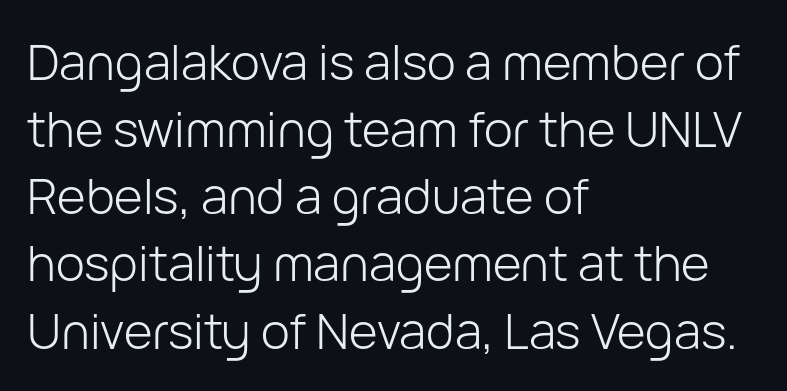
{"serif": "no", "italic": "no", "bold": "no", "weight": "light", "width": "normal", "stroke_contrast": "low", "x_height": "medium", "monospaced": "no", "underline": "no", "align": "left", "line_spacing": "normal", "line_spacing_ratio": 1.37, "letter_spacing": "normal", "letter_spacing_em": 0.0, "glyph_px": 49}
